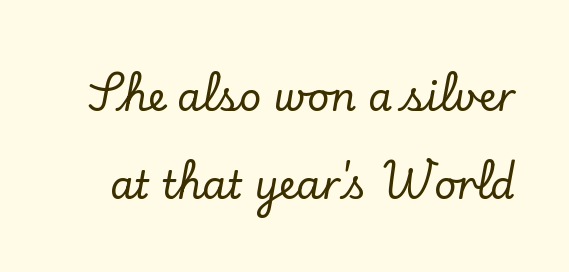
The letters sit at their default tracking, neither squeezed nor spread. Spacing verdict: proportional, widths tailored to each character. Unlike a clean sans, this face finishes its strokes with serifs. Check the space under the baseline: it is left empty. Summary of vertical rhythm: relaxed, with wide interline spacing.
